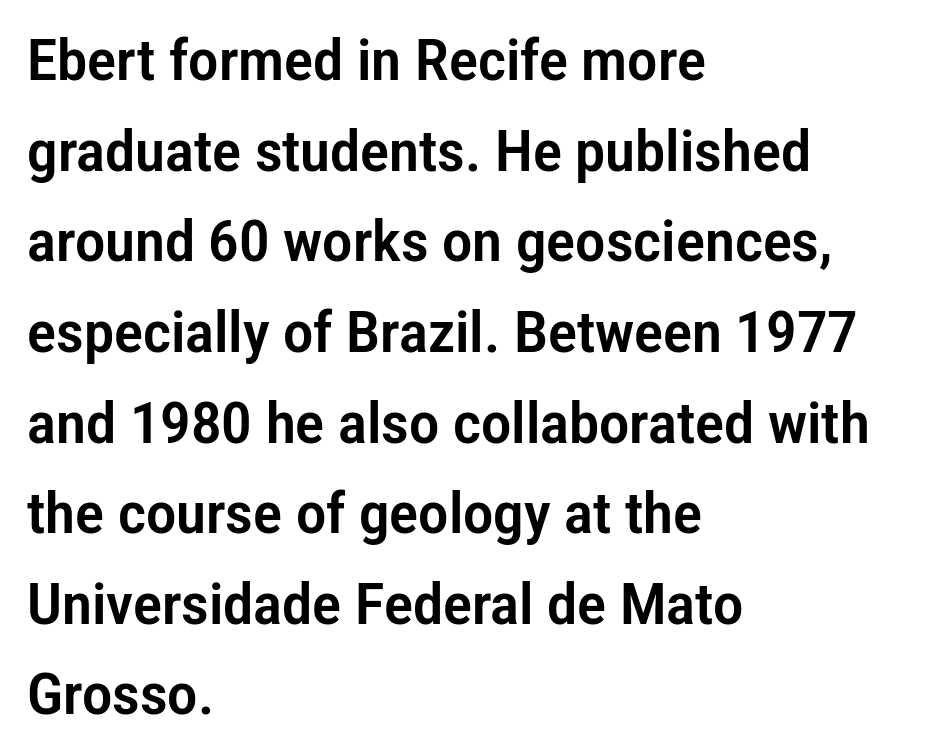
What stands out about the letter spacing? Nothing — it is the standard amount. I'd call this a sans setting — the letters go barefoot. Horizontal bands of white between lines are of average thickness. The letters stand straight up with perfectly vertical stems.
